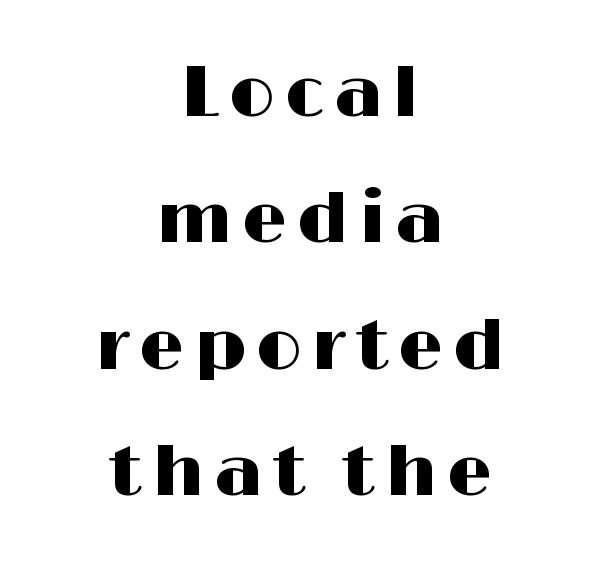
Q: Is the text italic (slanted)? A: No, it is upright.
Q: Is the typeface a serif or a sans-serif typeface? A: Sans-serif.
Q: Is the text underlined? A: No.
Q: How is the paragraph aligned? A: Centered.
Q: Width (condensed, normal, or wide)? A: Wide.
Q: Stroke contrast? A: High.
Q: x-height? A: Medium.
Q: Monospaced? A: No.
